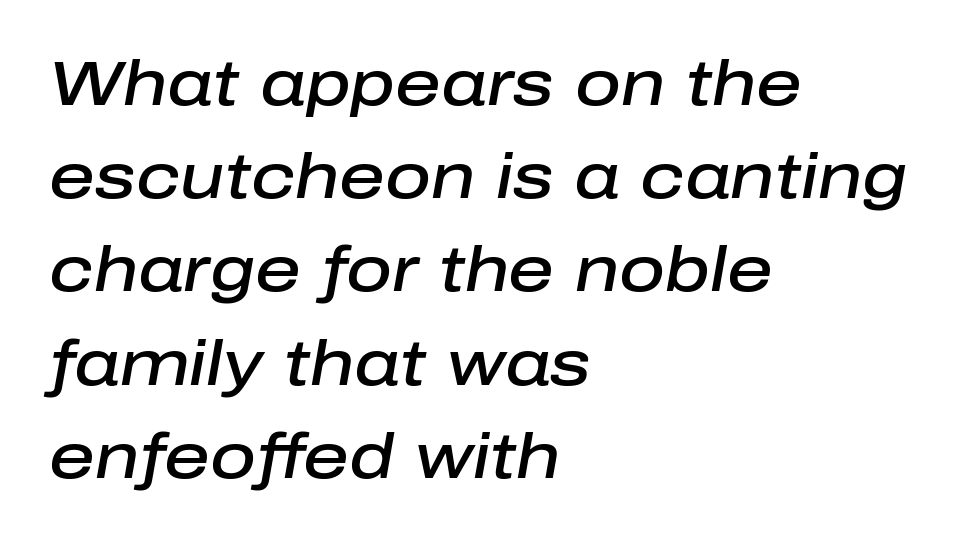
Honestly, the row spacing looks completely unremarkable. A typesetter would mark this as italic. Moderately thickened strokes mark this as semibold type. Caption: multi-line text, flush left, ragged right.
